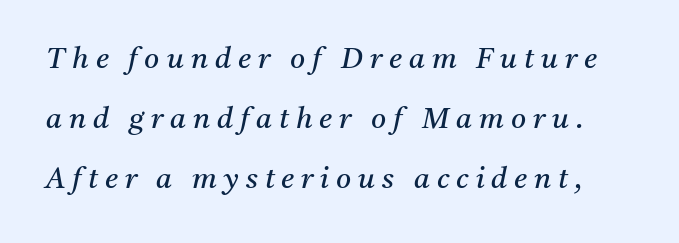
The image shows 29 px regular-weight serif type, italic (leaning right); set loose line spacing (2.07x), unusually wide letter spacing (+0.24 em), not underlined; medium stroke contrast and a medium x-height.
